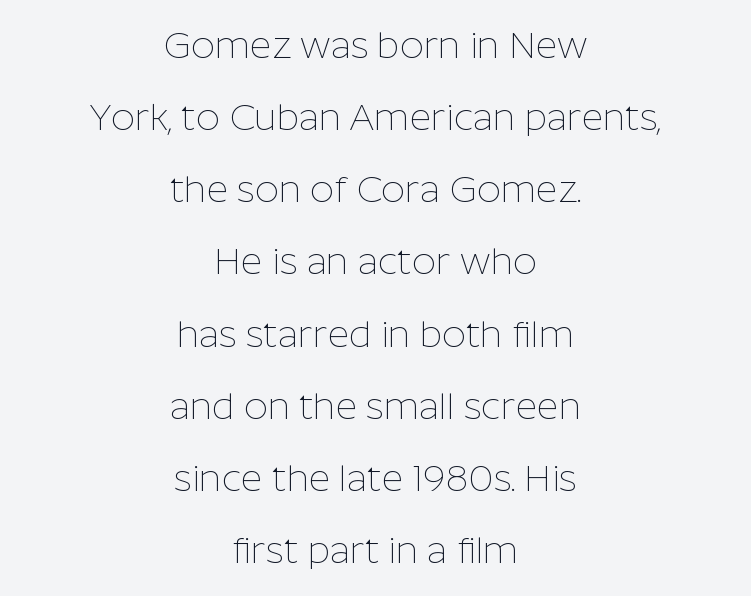
Descenders hang freely into open space. Unbolded letterforms with no extra heft. The passage shown stacks its lines with a broad gap. The tracking reads as untouched default to a designer's eye.
